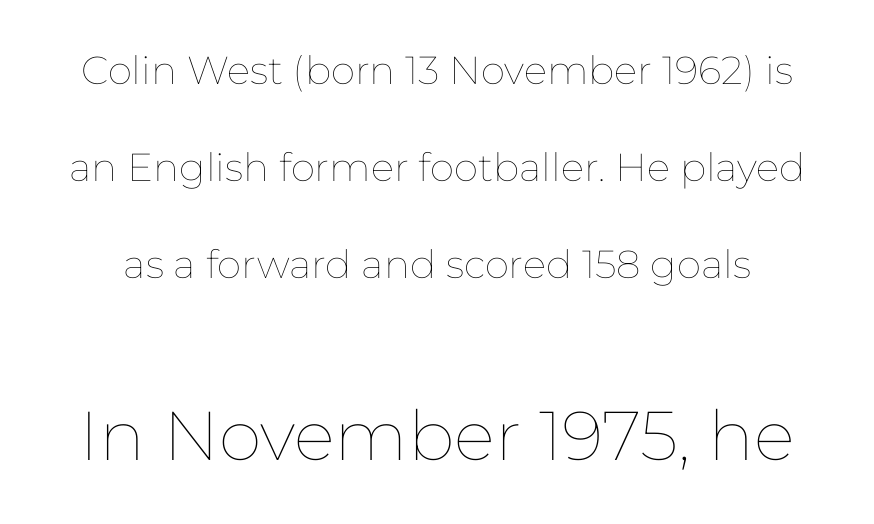
The image shows 69 px thin type, upright; set loose line spacing (2.49x), normal letter spacing, not underlined; the second (bottom) block is 1.77x larger; low stroke contrast and a medium x-height.
